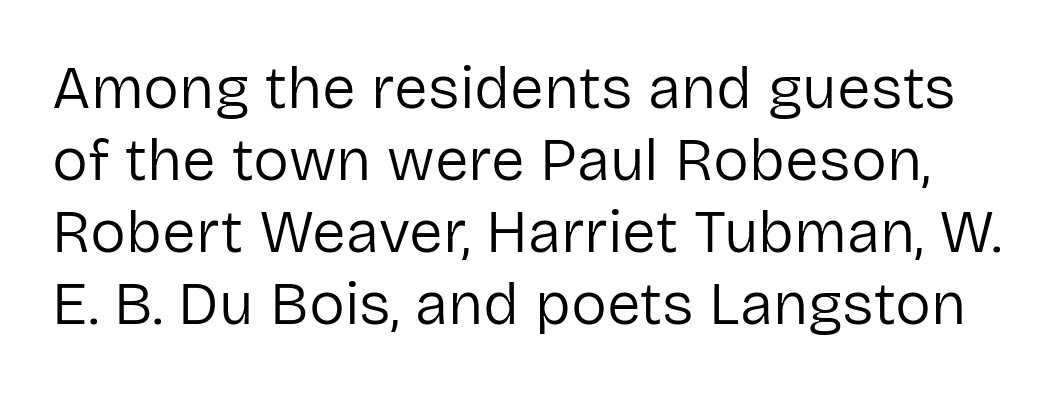
{"serif": "no", "italic": "no", "bold": "no", "weight": "regular", "width": "normal", "stroke_contrast": "low", "x_height": "medium", "monospaced": "no", "underline": "no", "line_spacing_ratio": 1.2, "letter_spacing": "normal", "letter_spacing_em": 0.0, "glyph_px": 60}
